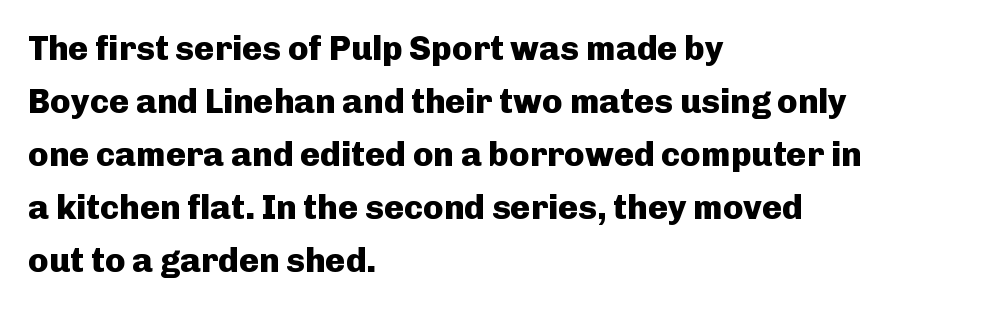
{"serif": "no", "italic": "no", "bold": "yes", "weight": "heavy", "width": "normal", "stroke_contrast": "low", "x_height": "medium", "monospaced": "no", "underline": "no", "align": "left", "line_spacing": "normal", "line_spacing_ratio": 1.56, "letter_spacing": "normal", "letter_spacing_em": 0.0, "glyph_px": 34}
